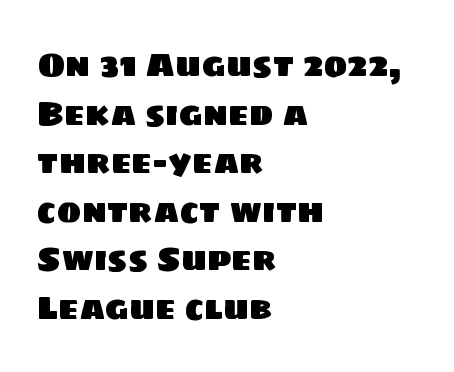
The image shows 33 px sans-serif type; set left-aligned, normal line spacing (1.47x), normal letter spacing, not underlined; low stroke contrast and a large x-height.
